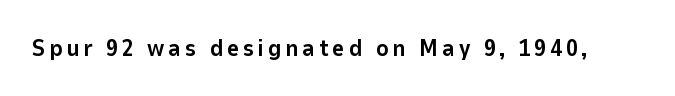
I'd describe the lettering as bold — thick and assertive. Quick note: underline off. It's the straight-up-and-down kind of type.
